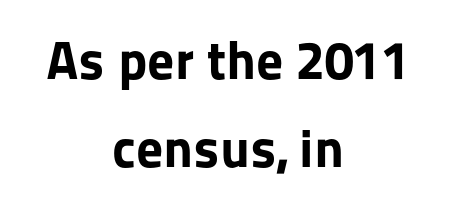
Q: Is the text bold? A: Yes.
Q: Is the text italic (slanted)? A: No, it is upright.
Q: Is the typeface a serif or a sans-serif typeface? A: Sans-serif.
Q: Is the text underlined? A: No.
Q: How is the paragraph aligned? A: Centered.
Q: Is the spacing between letters normal or unusually wide? A: Normal.
Q: Is the spacing between lines tight, normal or loose? A: Normal.
Q: Width (condensed, normal, or wide)? A: Normal.
Q: Stroke contrast? A: Low.
Q: x-height? A: Medium.
Q: Monospaced? A: No.
